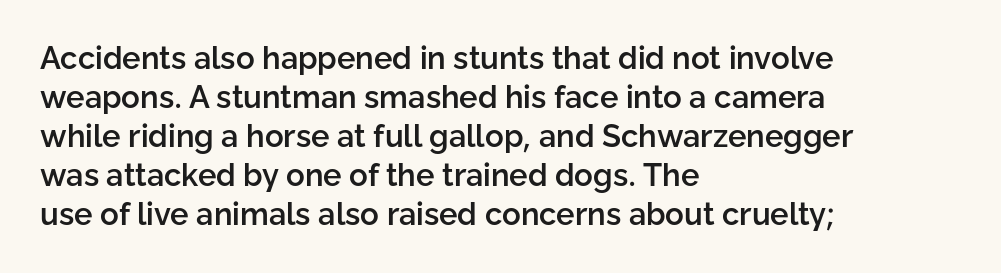
The image shows 31 px semibold sans-serif type, upright; set left-aligned, normal line spacing (1.26x), normal letter spacing, not underlined; low stroke contrast and a medium x-height.
